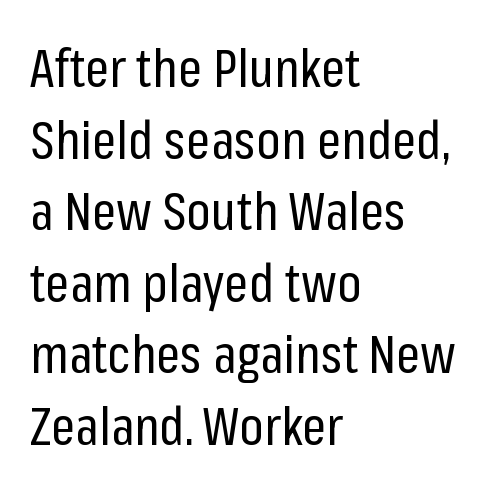
Q: Is the text bold? A: No.
Q: Is the text italic (slanted)? A: No, it is upright.
Q: Is the typeface a serif or a sans-serif typeface? A: Sans-serif.
Q: Is the text underlined? A: No.
Q: How is the paragraph aligned? A: Left-aligned.
Q: Is the spacing between letters normal or unusually wide? A: Normal.
Q: Is the spacing between lines tight, normal or loose? A: Normal.
Q: Width (condensed, normal, or wide)? A: Condensed.
Q: Stroke contrast? A: Low.
Q: x-height? A: Medium.
Q: Monospaced? A: No.
